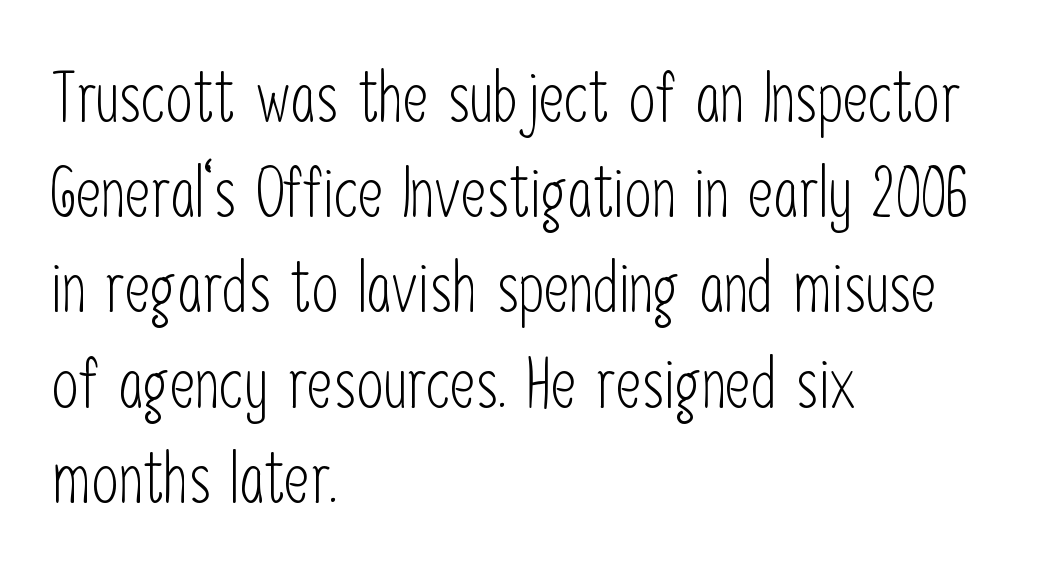
What's the leading like? Ordinary, nothing unusual. Characters follow at the spacing the type designer built in. Line starts are locked; line ends wander. The passage shown is not bold in any degree.
